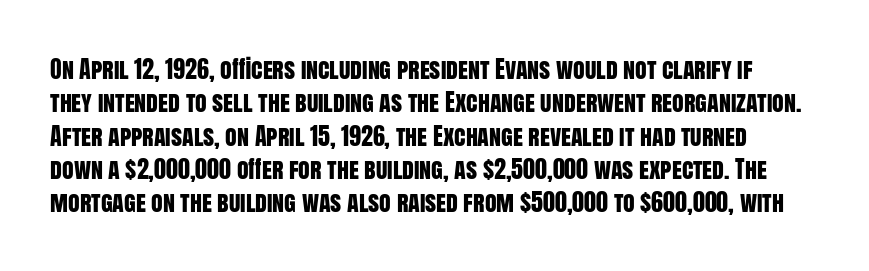
The image shows 24 px text type, upright; set normal line spacing (1.39x), normal letter spacing, not underlined.
